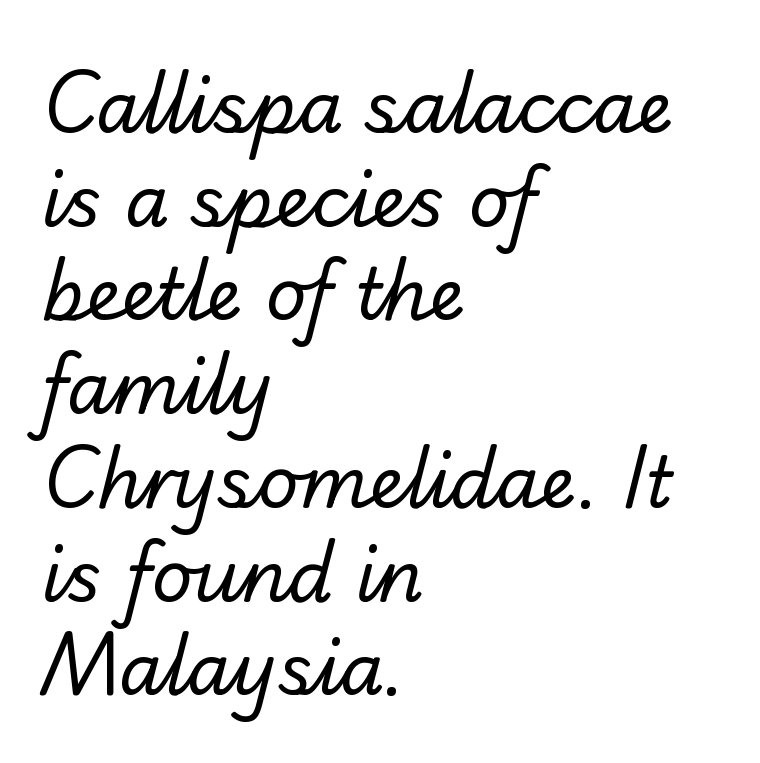
Q: Is the text bold? A: No.
Q: Is the typeface a serif or a sans-serif typeface? A: Sans-serif.
Q: Is the text underlined? A: No.
Q: How is the paragraph aligned? A: Left-aligned.
Q: Is the spacing between letters normal or unusually wide? A: Normal.
Q: Is the spacing between lines tight, normal or loose? A: Normal.
Q: Width (condensed, normal, or wide)? A: Normal.
Q: Stroke contrast? A: Low.
Q: x-height? A: Small.
Q: Monospaced? A: No.
